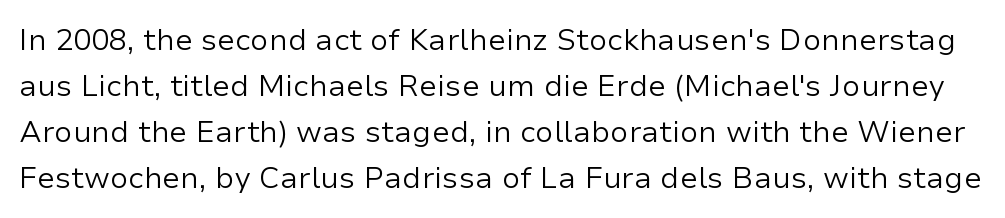
The block of text has a typical density, with ordinary space between rows. You could call the tracking neutral — neither tight nor loose. In terms of posture, this sample is upright. Character widths vary here, with narrow letters taking less room than wide ones. The weight tops out at a normal text grade. In terms of letterform style, serifs are entirely absent.
